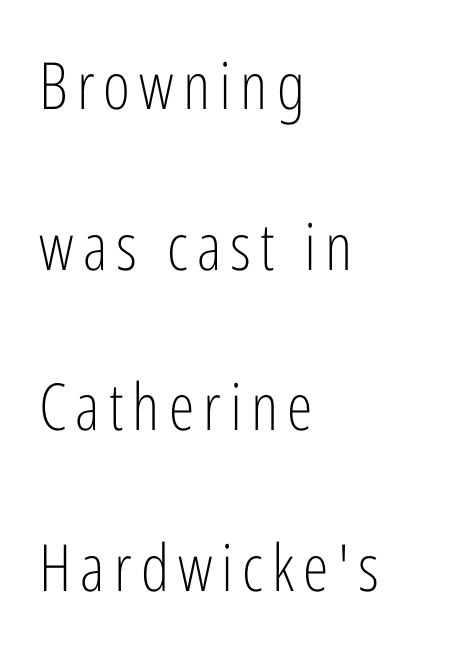
Q: Is the text bold? A: No.
Q: Is the text italic (slanted)? A: No, it is upright.
Q: Is the typeface a serif or a sans-serif typeface? A: Sans-serif.
Q: Is the text underlined? A: No.
Q: How is the paragraph aligned? A: Left-aligned.
Q: Is the spacing between lines tight, normal or loose? A: Loose.
Q: Width (condensed, normal, or wide)? A: Condensed.
Q: Stroke contrast? A: Low.
Q: x-height? A: Medium.
Q: Monospaced? A: No.
